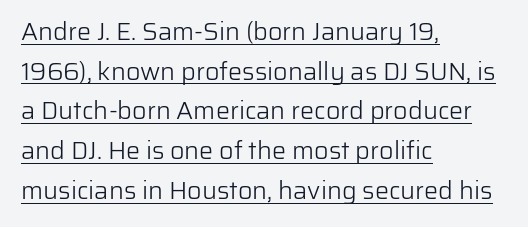
Q: Is the text bold? A: No.
Q: Is the text italic (slanted)? A: No, it is upright.
Q: Is the text underlined? A: Yes.
Q: How is the paragraph aligned? A: Left-aligned.
Q: Is the spacing between letters normal or unusually wide? A: Normal.
Q: Is the spacing between lines tight, normal or loose? A: Normal.
